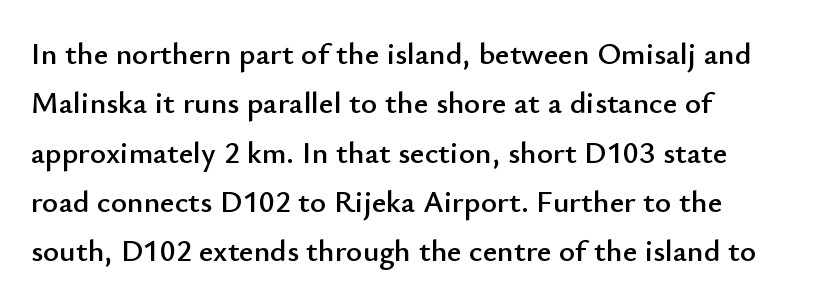
Q: Is the text italic (slanted)? A: No, it is upright.
Q: Is the typeface a serif or a sans-serif typeface? A: Sans-serif.
Q: Is the text underlined? A: No.
Q: How is the paragraph aligned? A: Left-aligned.
Q: Is the spacing between letters normal or unusually wide? A: Normal.
Q: Is the spacing between lines tight, normal or loose? A: Normal.
Q: Width (condensed, normal, or wide)? A: Normal.
Q: Stroke contrast? A: Low.
Q: x-height? A: Small.
Q: Monospaced? A: No.
